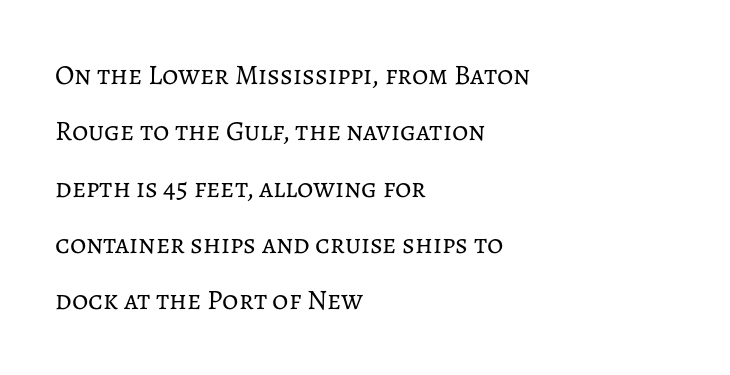
The zone under the glyphs is completely vacant. The lines are spread far apart with generous leading. Stems and bowls with no extra thickness — not bold. Does the lettering tilt? It doesn't — this is upright. The type is set solid horizontally, with unmodified tracking. Do the characters align in a grid? No, the font is proportional.
